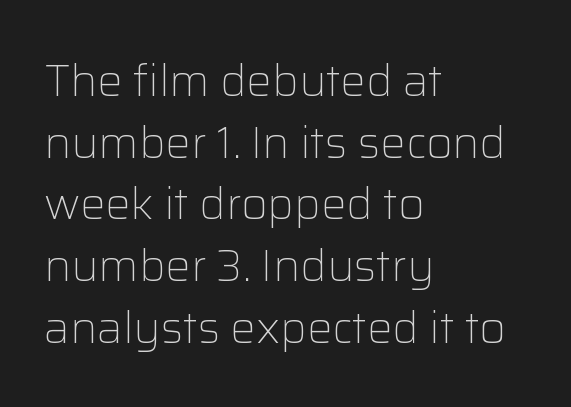
The image shows 45 px light sans-serif type, upright; set left-aligned, normal line spacing (1.37x), normal letter spacing, not underlined; low stroke contrast and a medium x-height.
